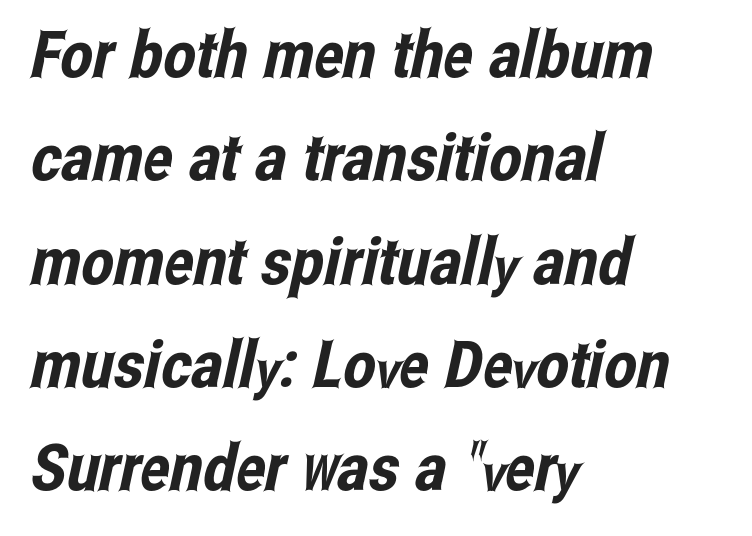
{"serif": "no", "width": "condensed", "stroke_contrast": "low", "x_height": "medium", "monospaced": "no", "underline": "no", "align": "left", "line_spacing": "normal", "line_spacing_ratio": 1.59, "letter_spacing": "normal", "letter_spacing_em": 0.0, "glyph_px": 65}
